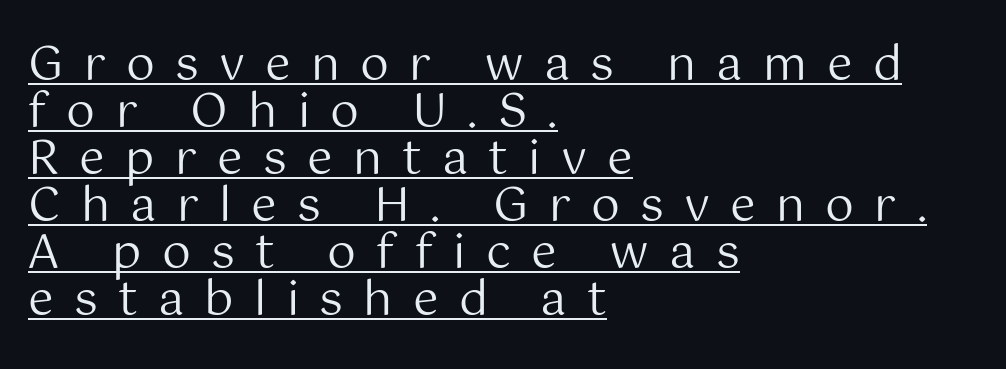
The image shows 46 px regular-weight sans-serif type, upright; set left-aligned, tight line spacing (1.02x), unusually wide letter spacing (+0.44 em), underlined; medium stroke contrast and a medium x-height.
